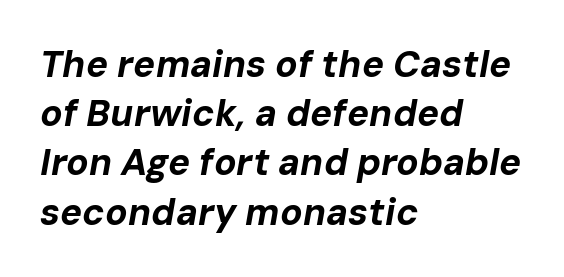
{"italic": "yes", "lean": "right", "slant_degrees": 10, "bold": "yes", "weight": "bold", "width": "normal", "stroke_contrast": "low", "x_height": "medium", "monospaced": "no", "underline": "no", "align": "left", "line_spacing": "normal", "line_spacing_ratio": 1.33, "letter_spacing": "normal", "letter_spacing_em": 0.0, "glyph_px": 37}
